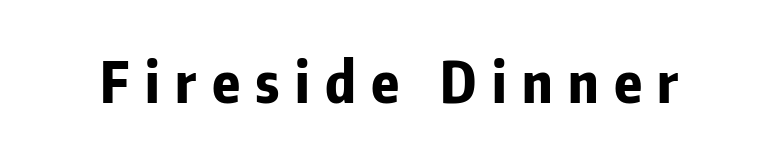
{"serif": "no", "italic": "no", "bold": "yes", "weight": "bold", "width": "condensed", "stroke_contrast": "low", "x_height": "medium", "monospaced": "no", "underline": "no", "letter_spacing": "wide", "letter_spacing_em": 0.27, "glyph_px": 57}
